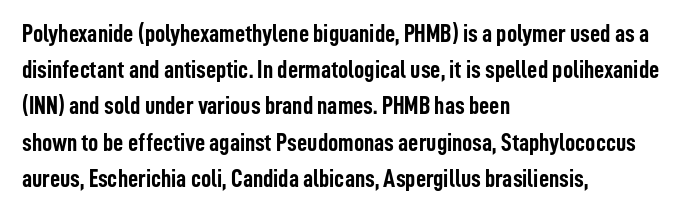
Typesetter's note: full bold, strokes at maximum text heaviness. Rendered with straight, roman letterforms. The line-height multiplier appears to be the usual default. Words appear dense and cohesive because spacing is normal. A student would call this left alignment; a typographer would say flush left, rag right. The baseline area is clear.
